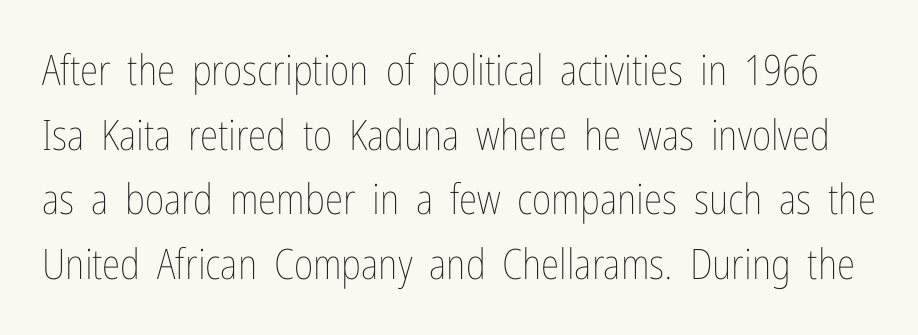
Q: Is the text bold? A: No.
Q: Is the text italic (slanted)? A: No, it is upright.
Q: Is the text underlined? A: No.
Q: Is the spacing between letters normal or unusually wide? A: Normal.
Q: Is the spacing between lines tight, normal or loose? A: Normal.
Q: Width (condensed, normal, or wide)? A: Condensed.
Q: Stroke contrast? A: Low.
Q: x-height? A: Medium.
Q: Monospaced? A: No.
